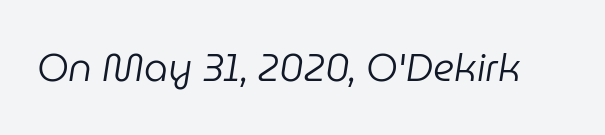
Q: Is the text bold? A: No.
Q: Is the text italic (slanted)? A: Yes, it leans right by about 9 degrees.
Q: Is the text underlined? A: No.
Q: Is the spacing between letters normal or unusually wide? A: Normal.
Q: Width (condensed, normal, or wide)? A: Normal.
Q: Stroke contrast? A: Low.
Q: x-height? A: Medium.
Q: Monospaced? A: No.
